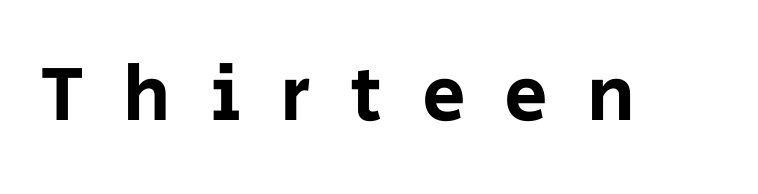
Q: Is the text italic (slanted)? A: No, it is upright.
Q: Is the typeface a serif or a sans-serif typeface? A: Sans-serif.
Q: Is the text underlined? A: No.
Q: Is the spacing between letters normal or unusually wide? A: Unusually wide.
Q: Width (condensed, normal, or wide)? A: Normal.
Q: Stroke contrast? A: Low.
Q: x-height? A: Large.
Q: Monospaced? A: No.
